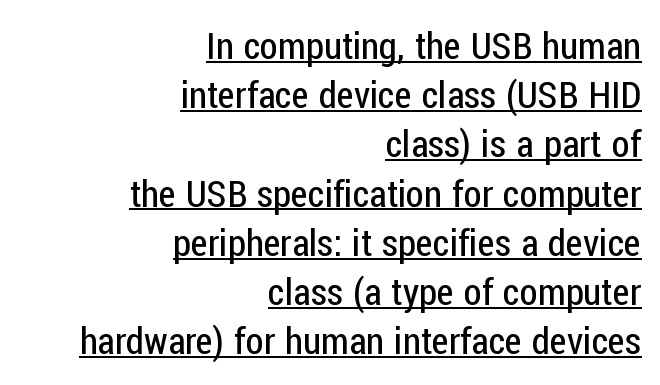
The image shows 37 px regular-weight, condensed sans-serif type, upright; set right-aligned, normal line spacing (1.33x), normal letter spacing, underlined; low stroke contrast and a medium x-height.
